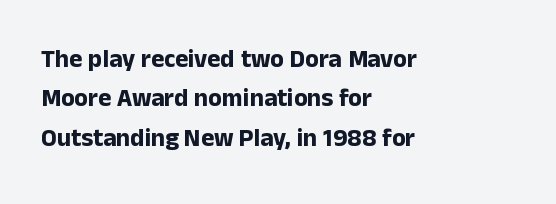
The image shows 25 px bold type, upright; set left-aligned, normal line spacing (1.58x), normal letter spacing, not underlined.
